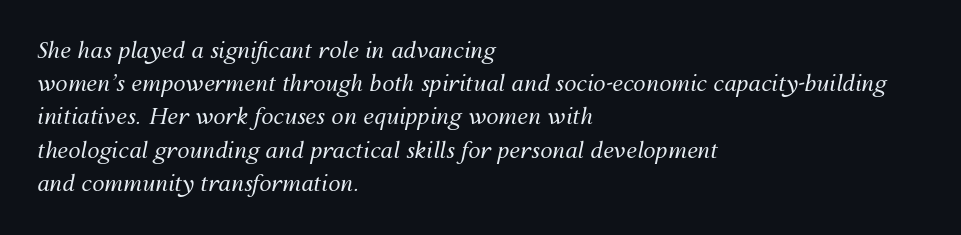
{"italic": "yes", "lean": "right", "slant_degrees": 12, "bold": "no", "underline": "no", "align": "left", "line_spacing": "normal", "line_spacing_ratio": 1.51, "letter_spacing": "normal", "letter_spacing_em": 0.0, "glyph_px": 22}
